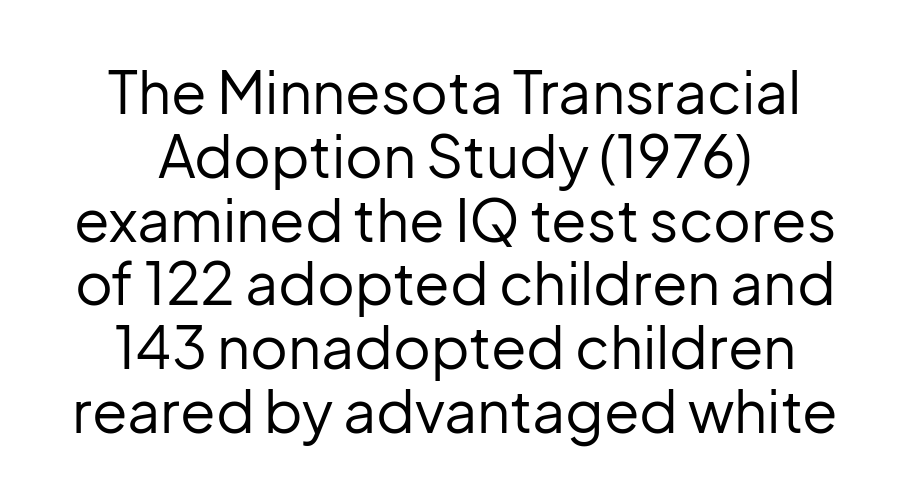
{"serif": "no", "italic": "no", "bold": "no", "weight": "regular", "width": "normal", "stroke_contrast": "low", "x_height": "medium", "monospaced": "no", "underline": "no", "align": "center", "line_spacing": "tight", "line_spacing_ratio": 1.1, "letter_spacing": "normal", "letter_spacing_em": 0.0, "glyph_px": 58}
